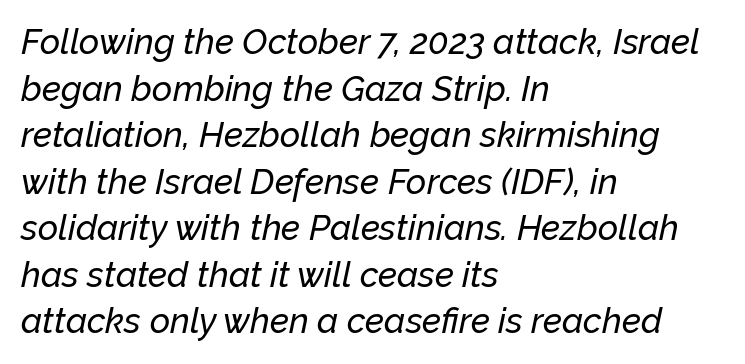
Q: Is the text italic (slanted)? A: Yes, it leans right by about 12 degrees.
Q: Is the text underlined? A: No.
Q: How is the paragraph aligned? A: Left-aligned.
Q: Is the spacing between letters normal or unusually wide? A: Normal.
Q: Is the spacing between lines tight, normal or loose? A: Normal.
Q: Width (condensed, normal, or wide)? A: Normal.
Q: Stroke contrast? A: Low.
Q: x-height? A: Medium.
Q: Monospaced? A: No.
